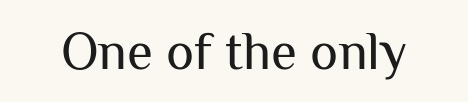
Tracking here is standard; glyphs follow each other at the usual distance. Is this a heavy cut? Hardly; it is regular or lighter. It's the straight-up-and-down kind of type. I'd call this a sans setting — the letters go barefoot. The space directly below the letters is spotless.
